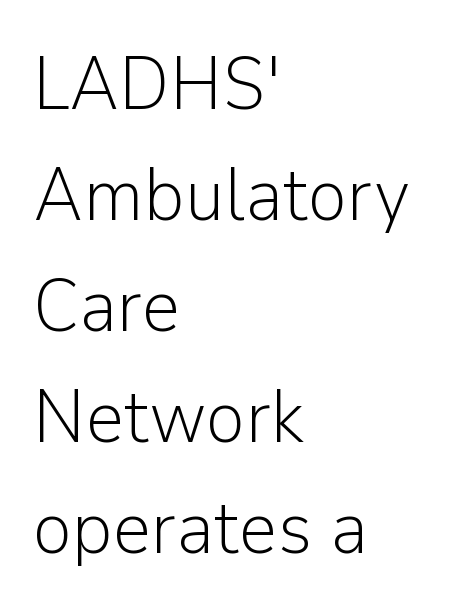
The image shows 75 px light sans-serif type, upright; set left-aligned, normal line spacing (1.48x), normal letter spacing, not underlined; low stroke contrast and a medium x-height.
